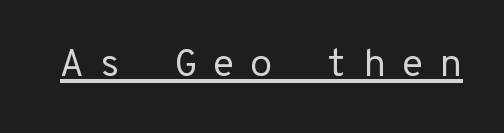
{"serif": "no", "italic": "no", "bold": "no", "weight": "regular", "width": "normal", "stroke_contrast": "low", "x_height": "medium", "underline": "yes", "letter_spacing": "wide", "letter_spacing_em": 0.38, "glyph_px": 38}
